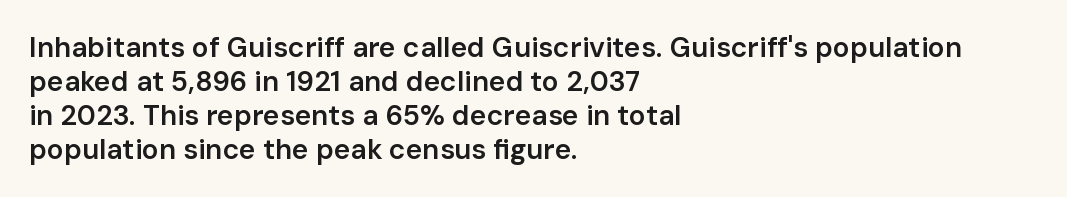
The image shows 28 px semibold sans-serif type, upright; set left-aligned, line spacing 1.21x, normal letter spacing, not underlined; low stroke contrast and a medium x-height.
